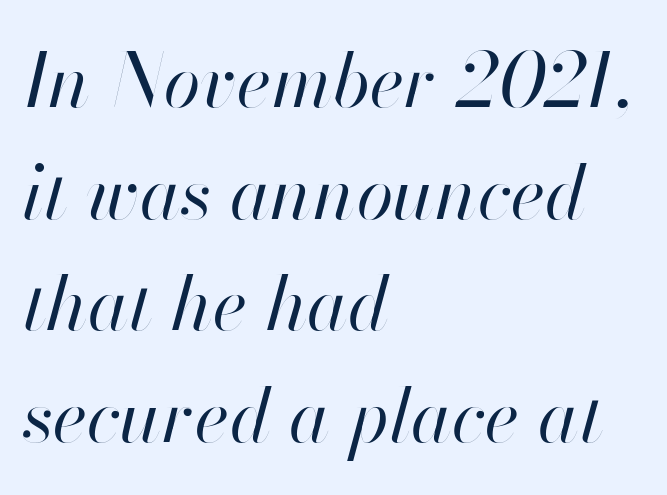
{"italic": "yes", "lean": "right", "slant_degrees": 13, "bold": "no", "weight": "regular", "width": "normal", "stroke_contrast": "high", "x_height": "small", "monospaced": "no", "underline": "no", "align": "left", "line_spacing": "normal", "line_spacing_ratio": 1.49, "letter_spacing": "normal", "letter_spacing_em": 0.0, "glyph_px": 75}
